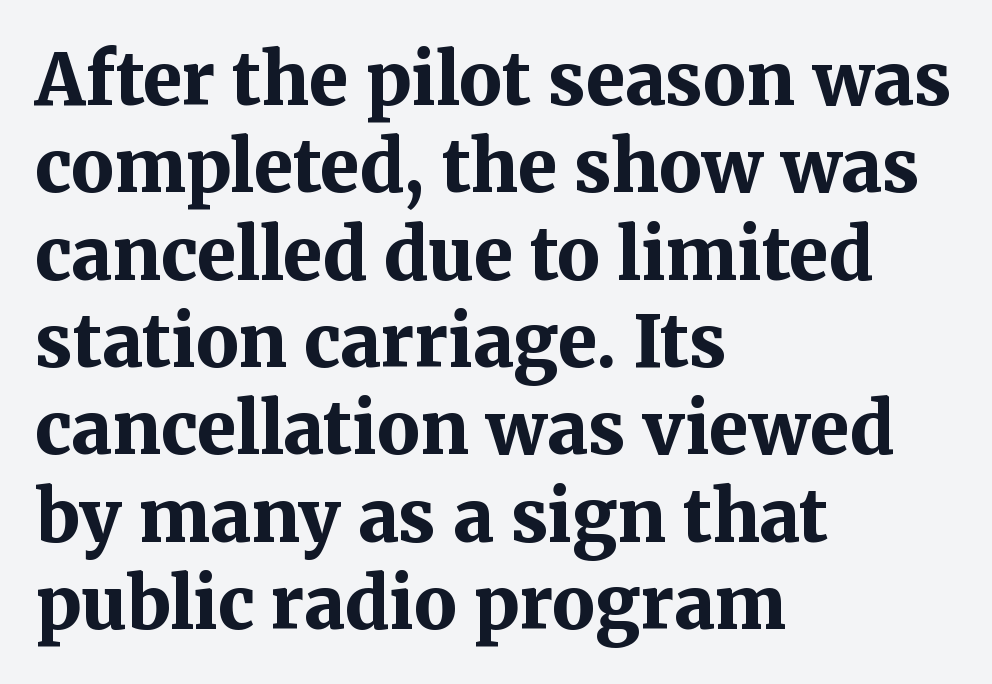
Each letter keeps its own natural width here, so spacing adapts to shape. Letters rest on an invisible, unmarked baseline. The face used here is rendered with its standard letterfit. Yep, those are serifs on the letters. Leftover space on each line is placed entirely after the last word.
